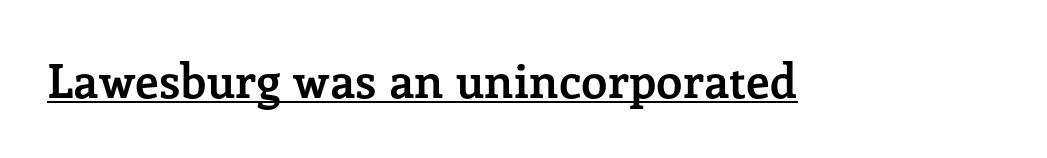
Q: Is the text bold? A: Yes.
Q: Is the text italic (slanted)? A: No, it is upright.
Q: Is the typeface a serif or a sans-serif typeface? A: Serif.
Q: Is the text underlined? A: Yes.
Q: Is the spacing between letters normal or unusually wide? A: Normal.
Q: Width (condensed, normal, or wide)? A: Normal.
Q: Stroke contrast? A: Low.
Q: x-height? A: Medium.
Q: Monospaced? A: No.
